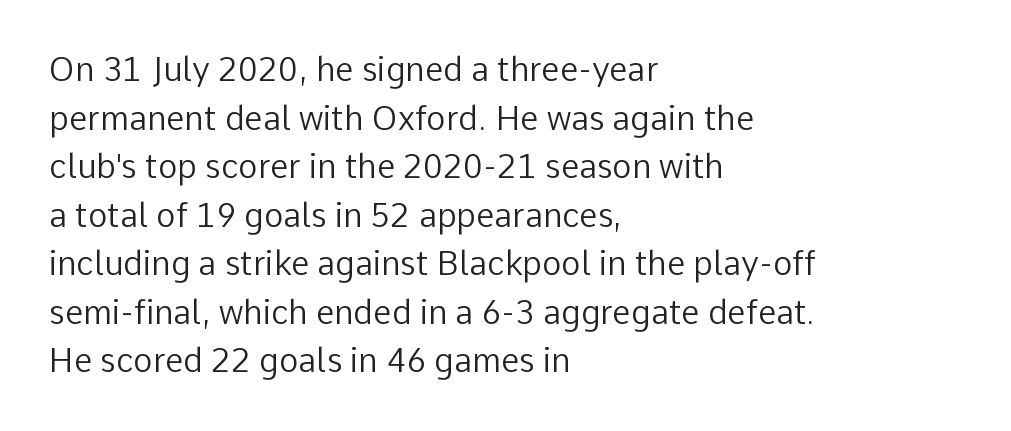
You can tell it's not italic because the verticals are truly vertical. On a weight scale, this lands at 450 or below. This rendering leaves character spacing at its baseline value. The letters advance in unequal steps, a hallmark of proportional type. Does the leading feel generous? No, just average.
